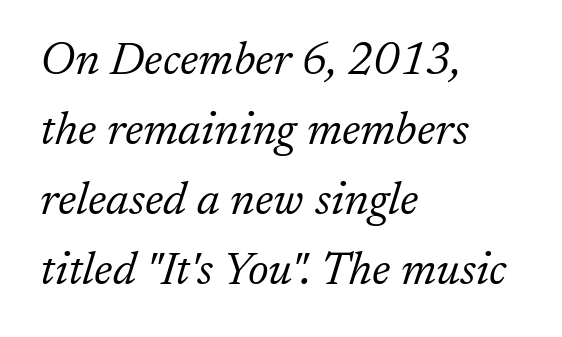
The image shows 46 px light serif type, italic (leaning right); set left-aligned, normal line spacing (1.52x), normal letter spacing, not underlined; low stroke contrast and a medium x-height.
